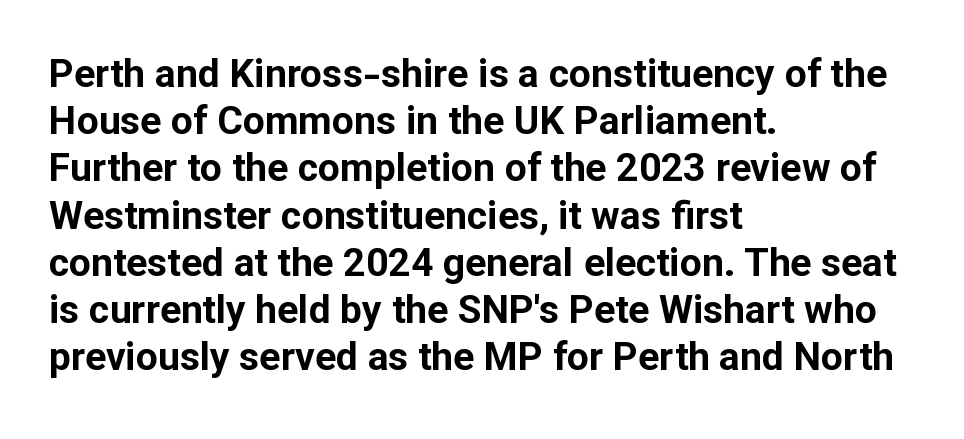
{"serif": "no", "italic": "no", "bold": "yes", "weight": "bold", "width": "normal", "stroke_contrast": "low", "x_height": "medium", "monospaced": "no", "underline": "no", "align": "left", "line_spacing_ratio": 1.21, "letter_spacing": "normal", "letter_spacing_em": 0.0, "glyph_px": 39}
